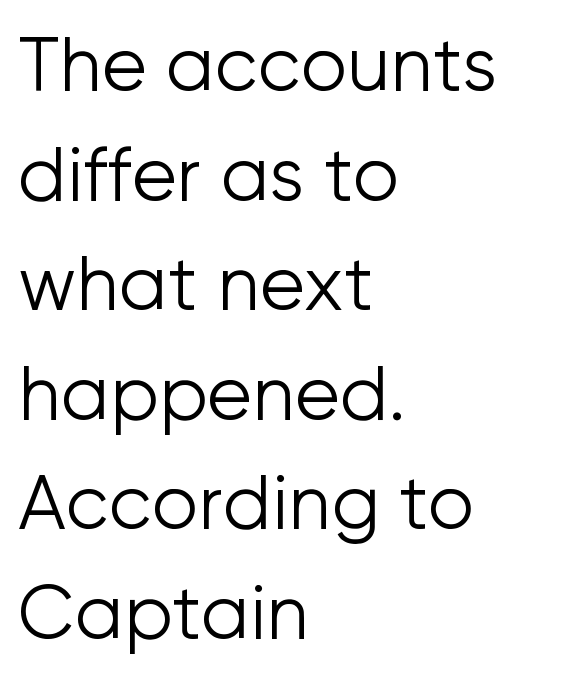
{"serif": "no", "italic": "no", "bold": "no", "weight": "light", "width": "normal", "stroke_contrast": "low", "x_height": "medium", "monospaced": "no", "underline": "no", "align": "left", "line_spacing": "normal", "line_spacing_ratio": 1.48, "letter_spacing": "normal", "letter_spacing_em": 0.0, "glyph_px": 74}
